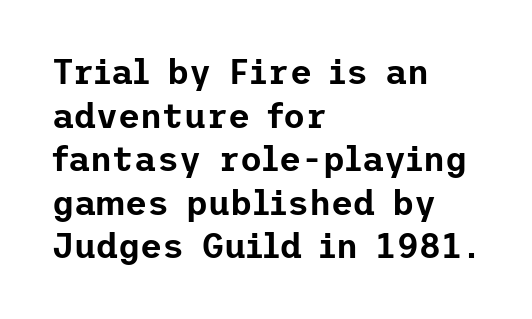
{"serif": "no", "italic": "no", "width": "normal", "stroke_contrast": "low", "x_height": "medium", "underline": "no", "align": "left", "line_spacing": "normal", "line_spacing_ratio": 1.28, "letter_spacing": "normal", "letter_spacing_em": 0.0, "glyph_px": 34}
